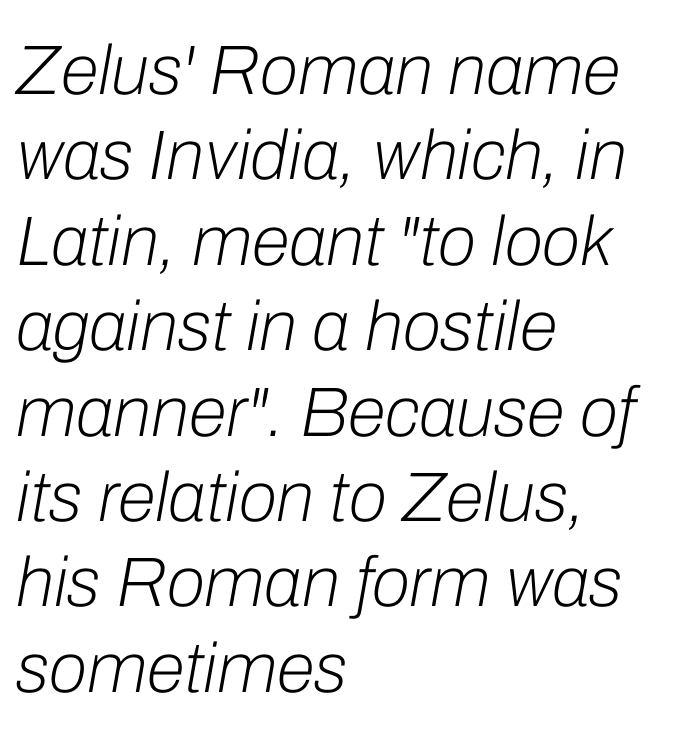
No heavy texture on the line: the type isn't bold. Underline: absent. Honestly, the letter spacing is just normal — you wouldn't notice it. The passage shown leans; its letterforms are oblique. This sample is left-justified, so line endings fall wherever the words run out. Proportional: the letters do not fall into vertical columns.
